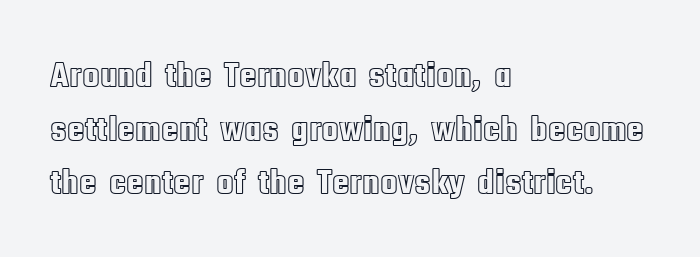
Posture: vertical. Tracking here is standard; glyphs follow each other at the usual distance. The area under the type is left untouched. Note the varied advance widths — an 'i' is clearly narrower than an 'm'. Notice how descenders clear the ascenders below comfortably — that's standard leading.
